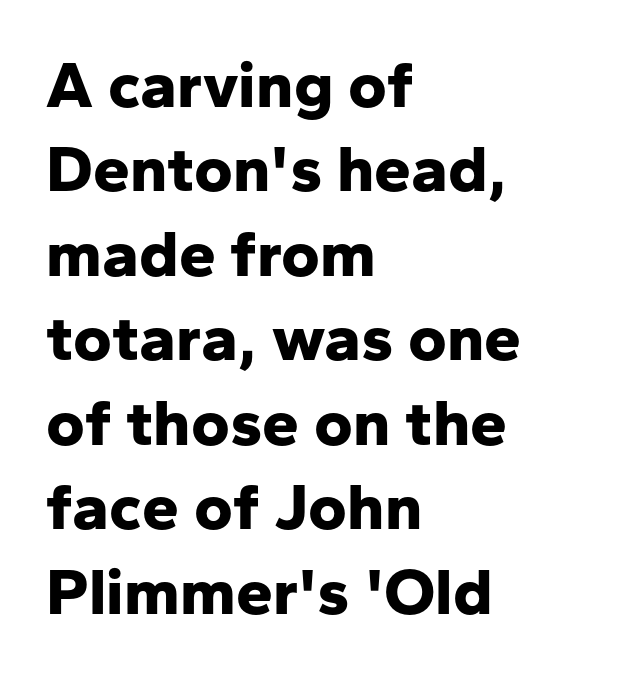
Typographically, this falls in the sans-serif category. The letters stand straight up with perfectly vertical stems. Only glyphs here, with clear space below each row. Each word holds together tightly as a unit, with standard inter-letter gaps.
